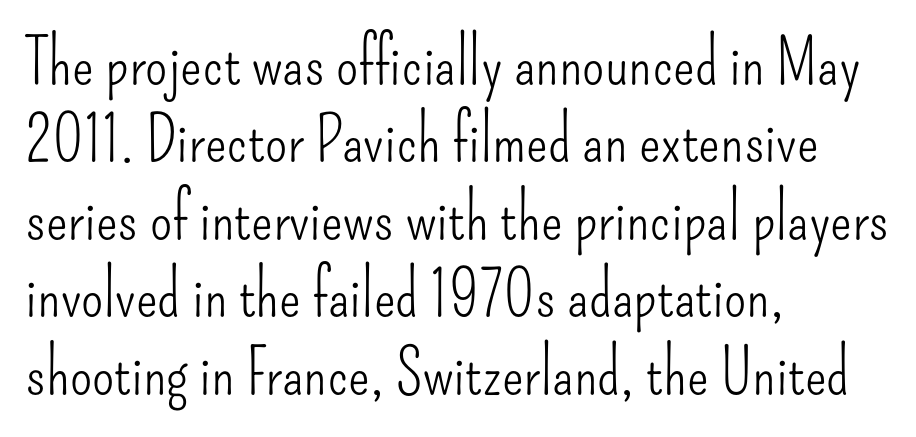
Q: Is the text bold? A: No.
Q: Is the text italic (slanted)? A: No, it is upright.
Q: Is the typeface a serif or a sans-serif typeface? A: Sans-serif.
Q: Is the text underlined? A: No.
Q: How is the paragraph aligned? A: Left-aligned.
Q: Is the spacing between letters normal or unusually wide? A: Normal.
Q: Width (condensed, normal, or wide)? A: Condensed.
Q: Stroke contrast? A: Low.
Q: x-height? A: Small.
Q: Monospaced? A: No.
